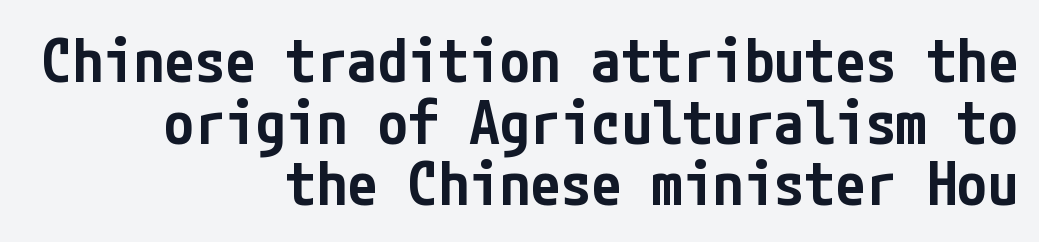
{"serif": "no", "italic": "no", "bold": "semi", "weight": "semibold", "width": "condensed", "stroke_contrast": "low", "x_height": "medium", "underline": "no", "align": "right", "line_spacing": "tight", "line_spacing_ratio": 1.01, "letter_spacing": "normal", "letter_spacing_em": 0.0, "glyph_px": 61}
